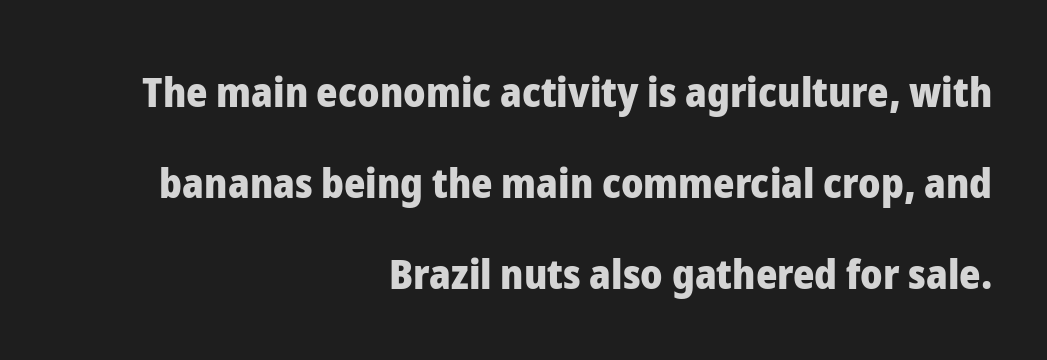
The image shows 41 px heavy sans-serif type, upright; set right-aligned, loose line spacing (2.22x), normal letter spacing, not underlined; low stroke contrast and a medium x-height.
